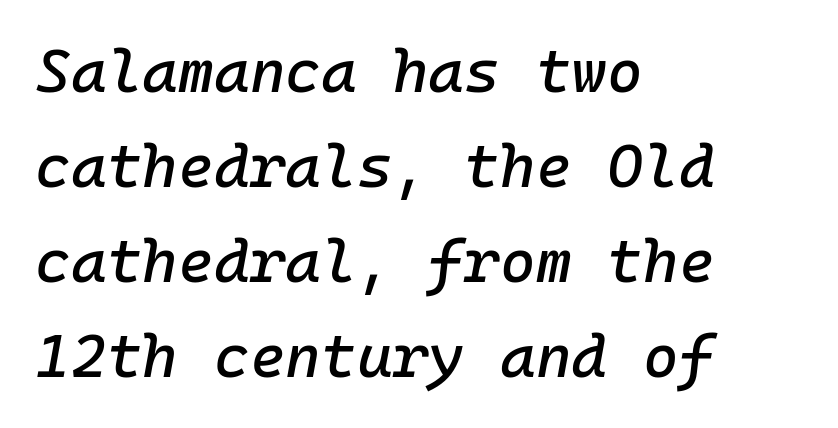
The image shows 61 px text type, italic (leaning right), monospaced; set left-aligned, normal line spacing (1.56x), normal letter spacing, not underlined; low stroke contrast and a medium x-height.
